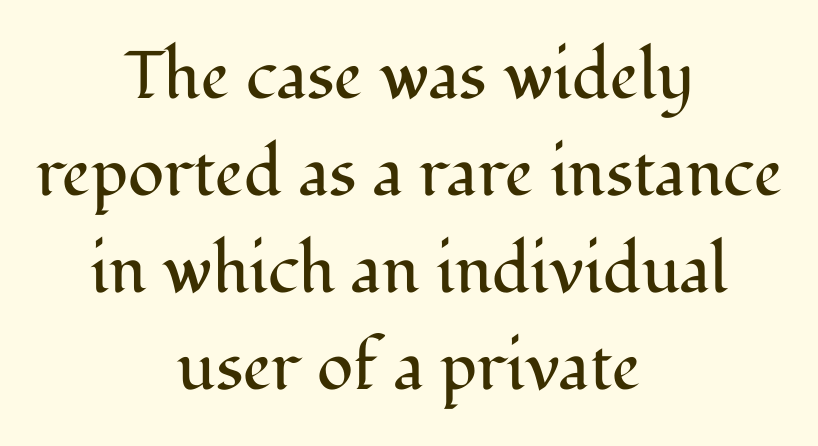
The image shows 67 px regular-weight serif type, upright; set centered, normal line spacing (1.45x), normal letter spacing, not underlined; medium stroke contrast and a medium x-height.
